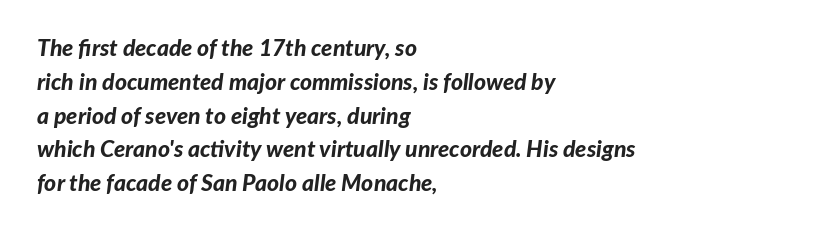
Q: Is the text bold? A: Yes.
Q: Is the text italic (slanted)? A: Yes, it leans right by about 7 degrees.
Q: Is the text underlined? A: No.
Q: How is the paragraph aligned? A: Left-aligned.
Q: Is the spacing between letters normal or unusually wide? A: Normal.
Q: Is the spacing between lines tight, normal or loose? A: Normal.
